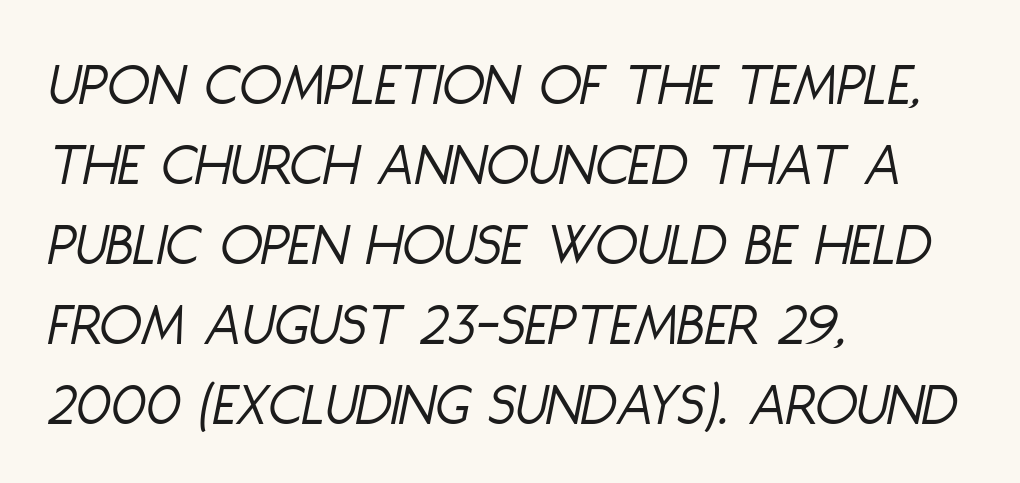
Q: Is the text bold? A: No.
Q: Is the text italic (slanted)? A: Yes, it leans right by about 11 degrees.
Q: Is the text underlined? A: No.
Q: How is the paragraph aligned? A: Left-aligned.
Q: Is the spacing between letters normal or unusually wide? A: Normal.
Q: Is the spacing between lines tight, normal or loose? A: Normal.
Q: Width (condensed, normal, or wide)? A: Condensed.
Q: Stroke contrast? A: Low.
Q: x-height? A: Large.
Q: Monospaced? A: No.
